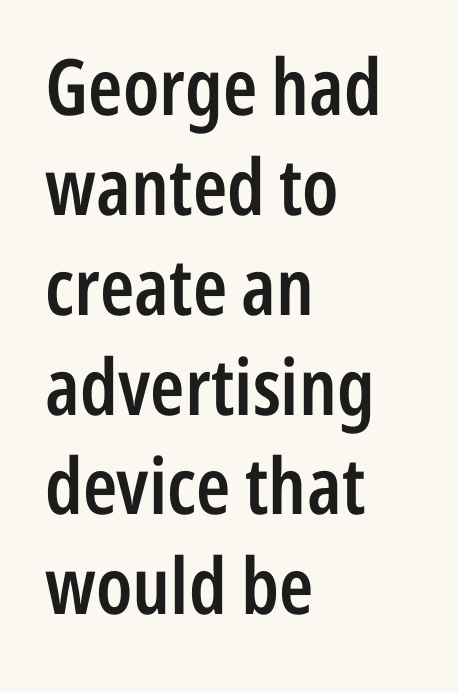
Line spacing here is normal. Each letter's strokes conclude bluntly, with no projecting serifs. This sample uses plain, unmodified letter spacing. In terms of weight, the rendering is demibold, just under bold.
